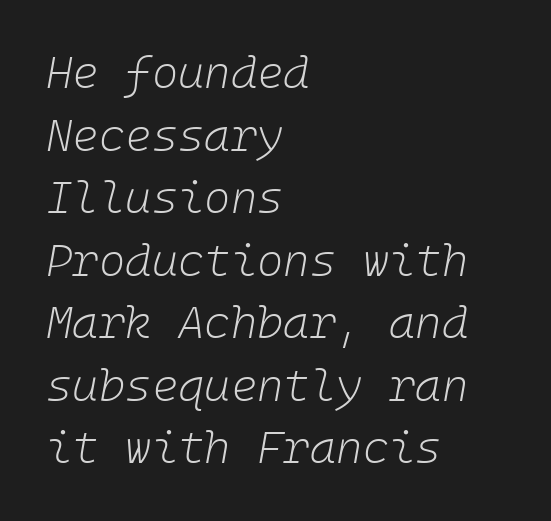
Q: Is the text bold? A: No.
Q: Is the text italic (slanted)? A: Yes, it leans right by about 10 degrees.
Q: Is the text underlined? A: No.
Q: How is the paragraph aligned? A: Left-aligned.
Q: Is the spacing between letters normal or unusually wide? A: Normal.
Q: Is the spacing between lines tight, normal or loose? A: Normal.
Q: Width (condensed, normal, or wide)? A: Normal.
Q: Stroke contrast? A: Low.
Q: x-height? A: Medium.
